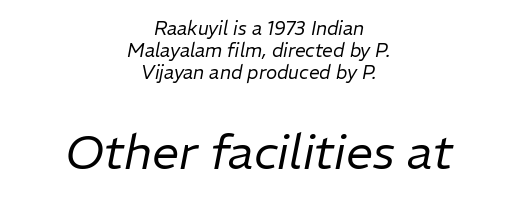
Compare the two chunks: the lower has the greater cap height. Words float on clear page, feet unadorned. The weight tops out at a normal text grade. Where is the straight margin? There isn't one; the lines are centered. The rendering uses natural spacing where letterforms have individual widths.
